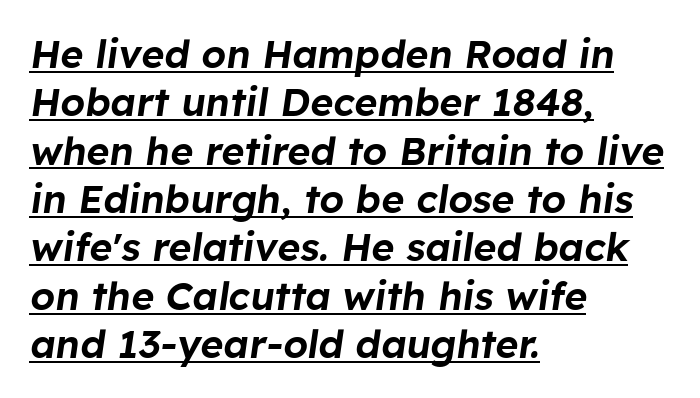
Q: Is the text italic (slanted)? A: Yes, it leans right by about 8 degrees.
Q: Is the text underlined? A: Yes.
Q: How is the paragraph aligned? A: Left-aligned.
Q: Is the spacing between letters normal or unusually wide? A: Normal.
Q: Width (condensed, normal, or wide)? A: Normal.
Q: Stroke contrast? A: Low.
Q: x-height? A: Medium.
Q: Monospaced? A: No.
